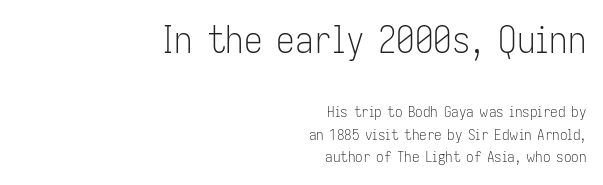
Q: Is the text bold? A: No.
Q: Is the text italic (slanted)? A: No, it is upright.
Q: Is the typeface a serif or a sans-serif typeface? A: Sans-serif.
Q: Is the text underlined? A: No.
Q: How is the paragraph aligned? A: Right-aligned.
Q: Is the spacing between letters normal or unusually wide? A: Normal.
Q: Is the spacing between lines tight, normal or loose? A: Normal.
Q: Which block of text is set in a larger size, the first (top) or the second (bottom)? A: The first (top) one.
Q: Width (condensed, normal, or wide)? A: Condensed.
Q: Stroke contrast? A: Low.
Q: x-height? A: Medium.
Q: Monospaced? A: No.
